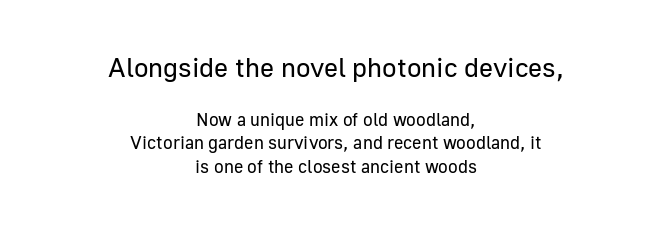
The image shows 27 px text type, upright; set centered, normal line spacing (1.33x), normal letter spacing, not underlined; the first (top) block is 1.5x larger.
